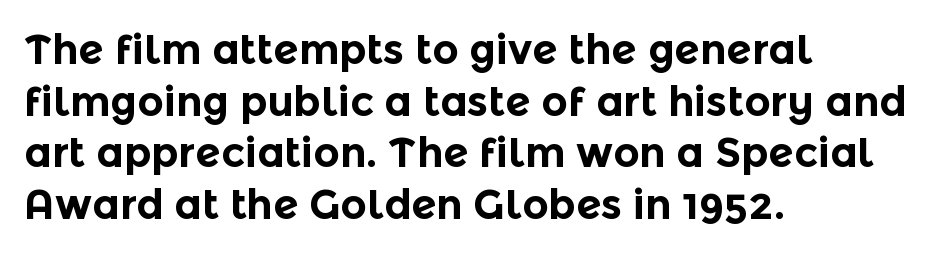
The face used here is rendered with its standard letterfit. Strong, thick strokes mark this as bold type. Plain, unruled lines of type. Visually the block forms a straight wall on the left and a jagged coastline on the right.
